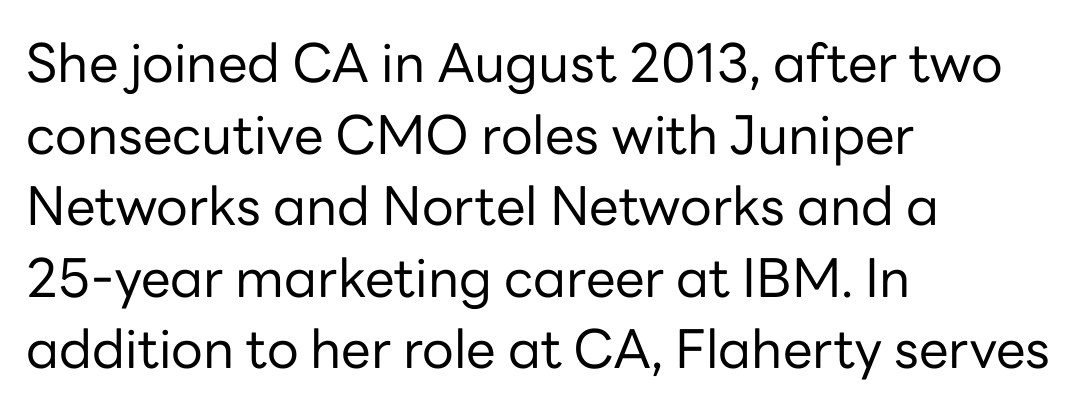
Q: Is the text bold? A: No.
Q: Is the text italic (slanted)? A: No, it is upright.
Q: Is the typeface a serif or a sans-serif typeface? A: Sans-serif.
Q: Is the text underlined? A: No.
Q: How is the paragraph aligned? A: Left-aligned.
Q: Is the spacing between letters normal or unusually wide? A: Normal.
Q: Is the spacing between lines tight, normal or loose? A: Normal.
Q: Width (condensed, normal, or wide)? A: Normal.
Q: Stroke contrast? A: Low.
Q: x-height? A: Medium.
Q: Monospaced? A: No.
